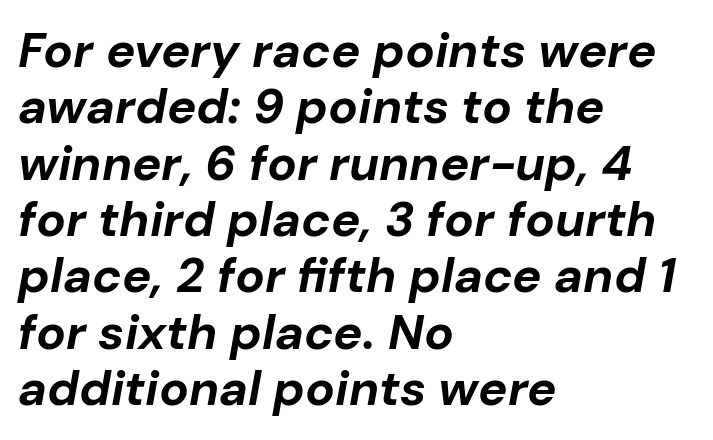
Q: Is the text bold? A: Yes.
Q: Is the text italic (slanted)? A: Yes, it leans right by about 10 degrees.
Q: Is the text underlined? A: No.
Q: How is the paragraph aligned? A: Left-aligned.
Q: Is the spacing between letters normal or unusually wide? A: Normal.
Q: Is the spacing between lines tight, normal or loose? A: Tight.
Q: Width (condensed, normal, or wide)? A: Normal.
Q: Stroke contrast? A: Low.
Q: x-height? A: Medium.
Q: Monospaced? A: No.
